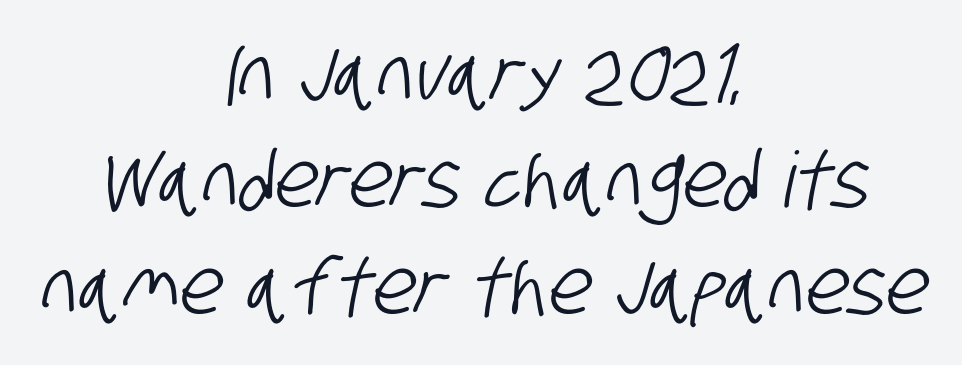
These lines stack symmetrically, like a column narrowing and widening about its center. The letters advance in unequal steps, a hallmark of proportional type. The passage shown is not underscored anywhere. Is there much room between lines? A standard amount, neither cramped nor airy.
